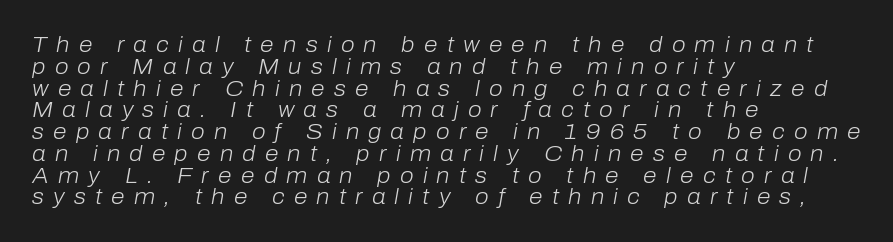
The text carries the slant typical of an italic or oblique font. The gap between lines stays unmarked. Leftover space on each line is placed entirely after the last word. Weight class: somewhere from thin through regular.
